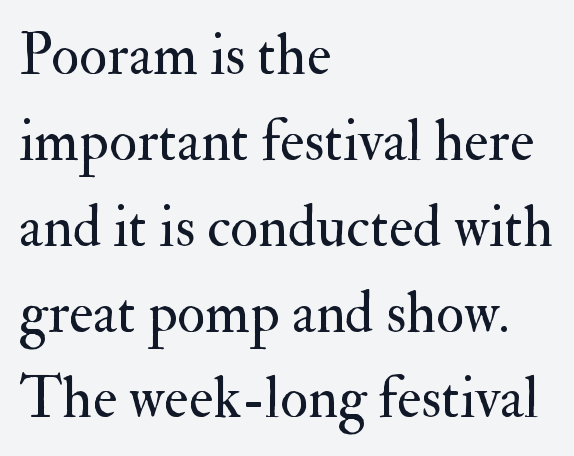
The image shows 58 px regular-weight serif type, upright; set left-aligned, normal line spacing (1.48x), normal letter spacing, not underlined; medium stroke contrast and a small x-height.
